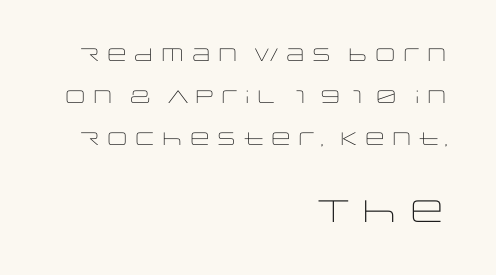
{"serif": "no", "italic": "no", "bold": "no", "weight": "light", "width": "wide", "stroke_contrast": "low", "x_height": "large", "monospaced": "no", "underline": "no", "align": "right", "line_spacing": "loose", "line_spacing_ratio": 2.33, "letter_spacing": "normal", "letter_spacing_em": 0.0, "larger_block": "second", "size_ratio": 1.72, "glyph_px": 31}
